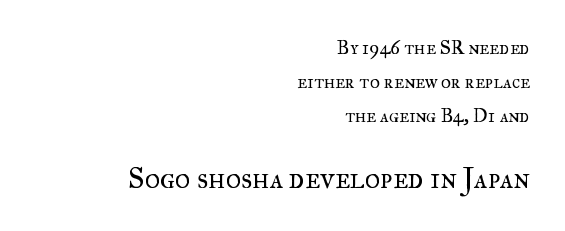
{"serif": "yes", "italic": "no", "bold": "no", "weight": "regular", "width": "normal", "stroke_contrast": "medium", "x_height": "small", "monospaced": "no", "underline": "no", "align": "right", "line_spacing_ratio": 1.78, "letter_spacing": "normal", "letter_spacing_em": 0.0, "larger_block": "second", "size_ratio": 1.53, "glyph_px": 29}
